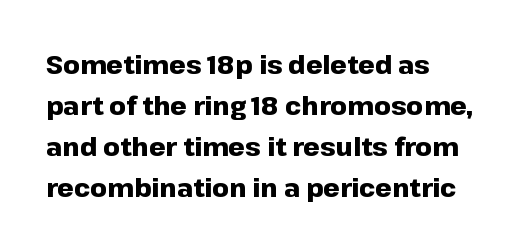
Q: Is the text bold? A: Yes.
Q: Is the text italic (slanted)? A: No, it is upright.
Q: Is the text underlined? A: No.
Q: How is the paragraph aligned? A: Left-aligned.
Q: Is the spacing between letters normal or unusually wide? A: Normal.
Q: Is the spacing between lines tight, normal or loose? A: Normal.
